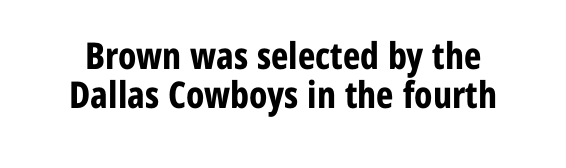
Q: Is the text bold? A: Yes.
Q: Is the text italic (slanted)? A: No, it is upright.
Q: Is the typeface a serif or a sans-serif typeface? A: Sans-serif.
Q: Is the text underlined? A: No.
Q: Is the spacing between letters normal or unusually wide? A: Normal.
Q: Is the spacing between lines tight, normal or loose? A: Tight.
Q: Width (condensed, normal, or wide)? A: Condensed.
Q: Stroke contrast? A: Low.
Q: x-height? A: Medium.
Q: Monospaced? A: No.
